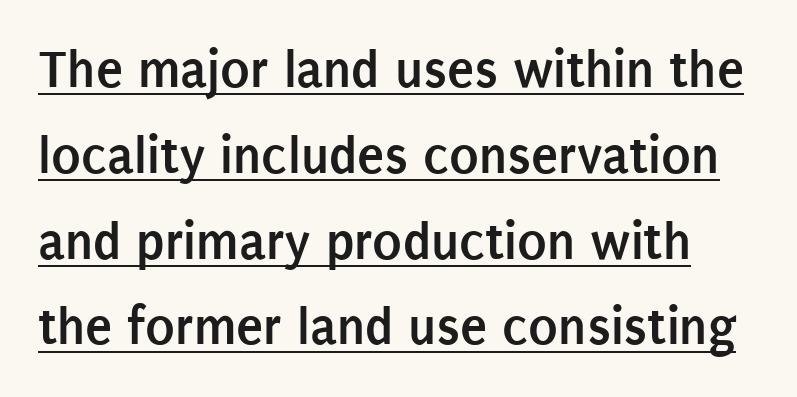
Q: Is the text bold? A: Yes.
Q: Is the text italic (slanted)? A: No, it is upright.
Q: Is the typeface a serif or a sans-serif typeface? A: Sans-serif.
Q: Is the text underlined? A: Yes.
Q: Is the spacing between letters normal or unusually wide? A: Normal.
Q: Is the spacing between lines tight, normal or loose? A: Normal.
Q: Width (condensed, normal, or wide)? A: Condensed.
Q: Stroke contrast? A: Low.
Q: x-height? A: Large.
Q: Monospaced? A: No.
